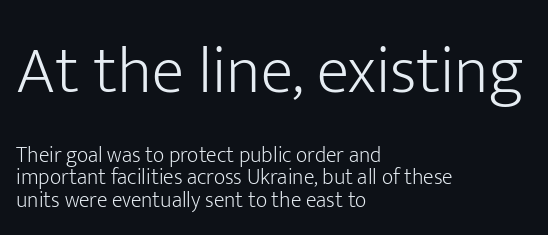
{"serif": "no", "italic": "no", "bold": "no", "weight": "light", "width": "normal", "stroke_contrast": "low", "x_height": "medium", "monospaced": "no", "underline": "no", "align": "left", "line_spacing": "tight", "line_spacing_ratio": 1.01, "letter_spacing": "normal", "letter_spacing_em": 0.0, "larger_block": "first", "size_ratio": 3.05, "glyph_px": 67}
